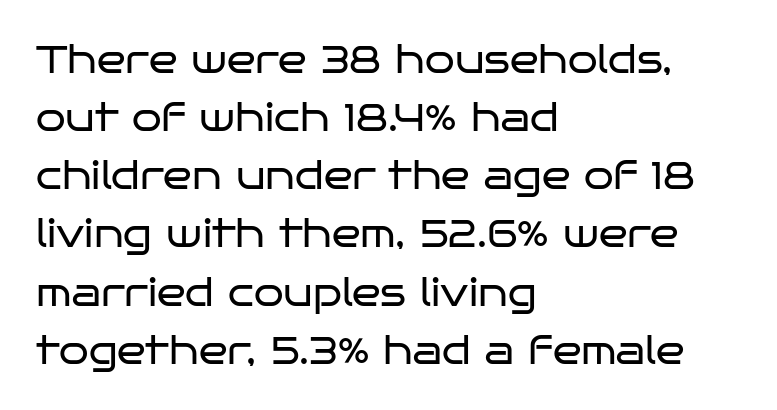
The image shows 38 px regular-weight, wide sans-serif type, upright; set left-aligned, normal line spacing (1.53x), normal letter spacing, not underlined; low stroke contrast and a large x-height.
